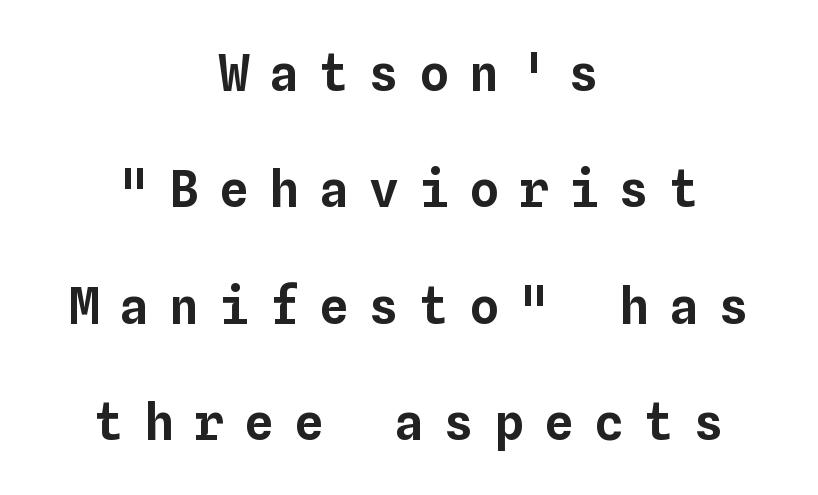
These lines are centered, leaving both edges ragged. The rendering uses typewriter-style spacing with identical character cells. Spacing between characters has been opened up far beyond the box default. The string is rendered with underlining switched off. Line spacing here is loose. The type sits square on the baseline with zero lean.
